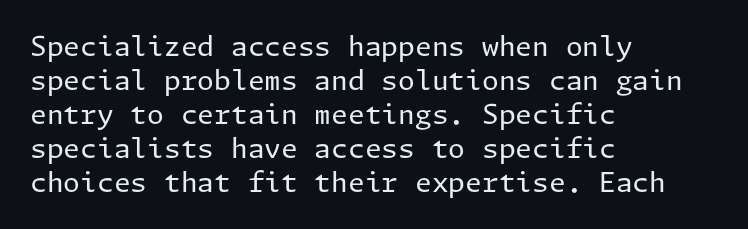
Q: Is the text bold? A: No.
Q: Is the text italic (slanted)? A: No, it is upright.
Q: Is the text underlined? A: No.
Q: How is the paragraph aligned? A: Left-aligned.
Q: Is the spacing between letters normal or unusually wide? A: Normal.
Q: Is the spacing between lines tight, normal or loose? A: Normal.
